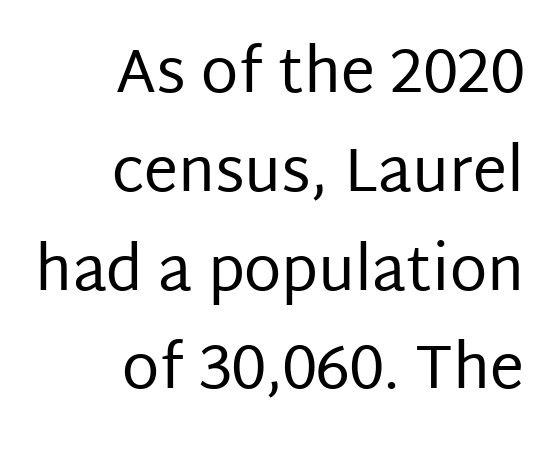
{"serif": "no", "italic": "no", "bold": "no", "weight": "regular", "width": "normal", "stroke_contrast": "low", "x_height": "large", "monospaced": "no", "underline": "no", "align": "right", "line_spacing": "normal", "line_spacing_ratio": 1.62, "letter_spacing": "normal", "letter_spacing_em": 0.0, "glyph_px": 61}
